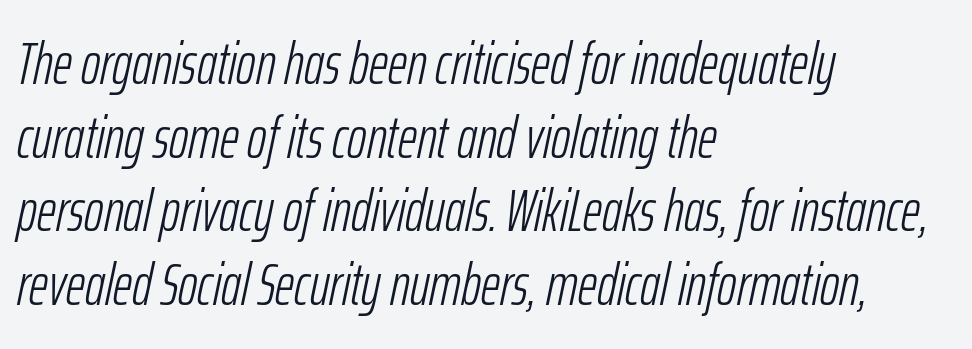
The passage shown has conventional tracking throughout. Regular leading. Looks like regular typesetting: each glyph gets only the width it needs. Alignment: flush left. A typesetter would mark this as italic.
